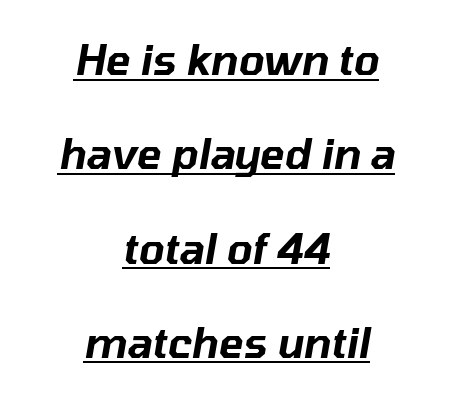
Q: Is the text italic (slanted)? A: Yes, it leans right by about 10 degrees.
Q: Is the text underlined? A: Yes.
Q: How is the paragraph aligned? A: Centered.
Q: Is the spacing between letters normal or unusually wide? A: Normal.
Q: Is the spacing between lines tight, normal or loose? A: Loose.
Q: Width (condensed, normal, or wide)? A: Normal.
Q: Stroke contrast? A: Low.
Q: x-height? A: Medium.
Q: Monospaced? A: No.
